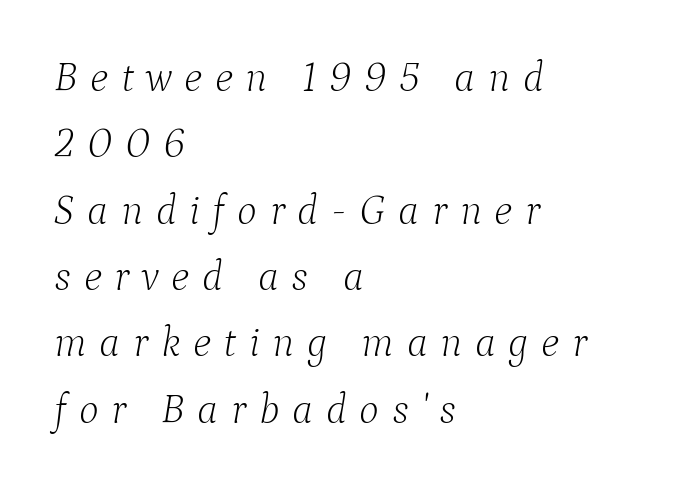
{"serif": "yes", "italic": "yes", "lean": "right", "slant_degrees": 9, "bold": "no", "weight": "light", "width": "normal", "stroke_contrast": "low", "x_height": "medium", "monospaced": "no", "underline": "no", "align": "left", "line_spacing": "normal", "line_spacing_ratio": 1.58, "letter_spacing": "wide", "letter_spacing_em": 0.3, "glyph_px": 42}
